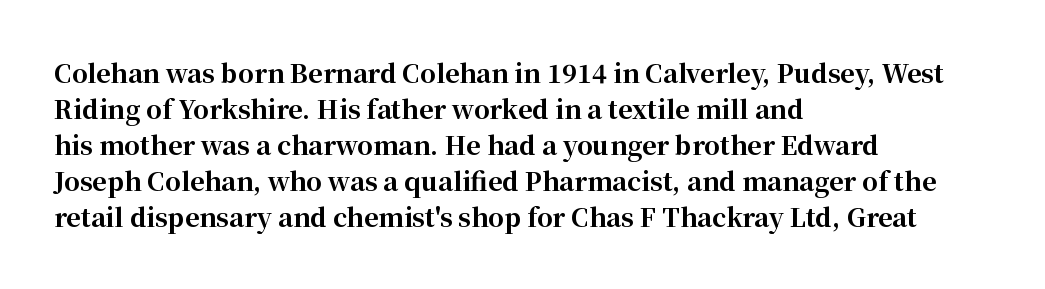
Nope, not italic — everything's standing straight. A normal amount of white space separates one row of letters from the next. Pretty heavy lettering here — definitely bold. Line starts are locked; line ends wander. Tracking here is standard; glyphs follow each other at the usual distance. Decoration check: the copy has no underline.
